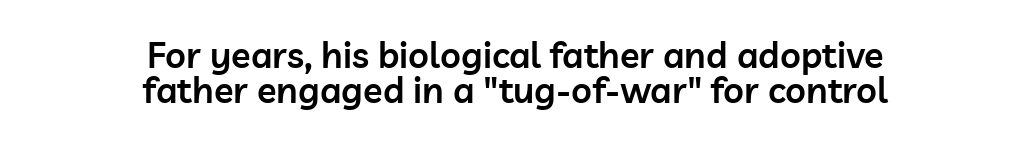
The image shows 36 px semibold sans-serif type, upright; set centered, tight line spacing (0.98x), normal letter spacing, not underlined; low stroke contrast and a medium x-height.
